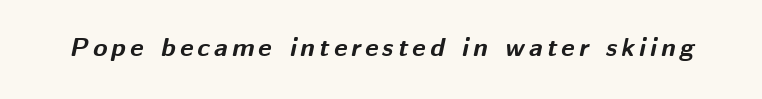
Clear beneath every line of the passage. The strokes are fattened all the way to bold. A typesetter would mark this as italic.
